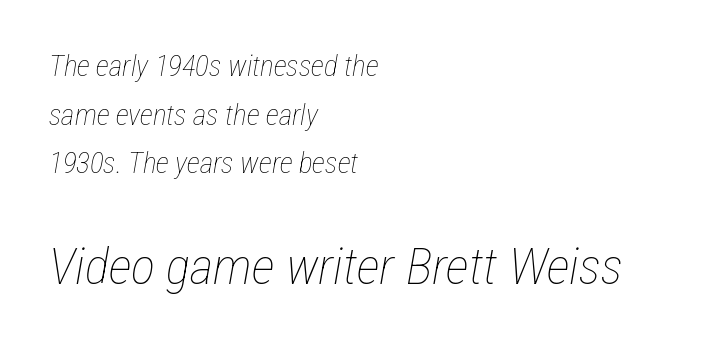
The image shows 51 px thin, condensed type, italic (leaning right); set left-aligned, normal line spacing (1.68x), normal letter spacing, not underlined; the second (bottom) block is 1.76x larger; low stroke contrast and a medium x-height.
